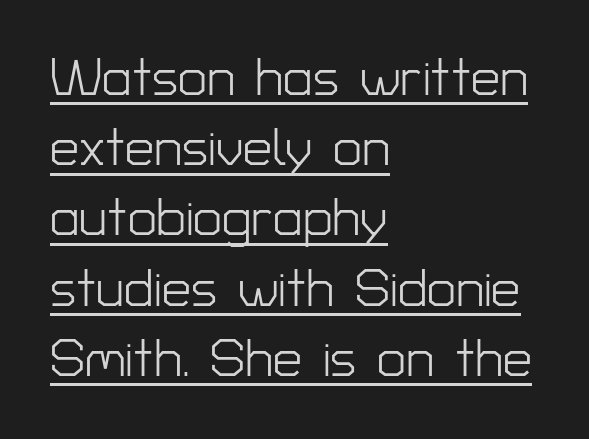
This is underlined copy, the kind a proofreader might mark for attention. Designer's note — italics off, roman on. Honestly, the letter spacing is just normal — you wouldn't notice it. These lines are composed in type without serifs.
